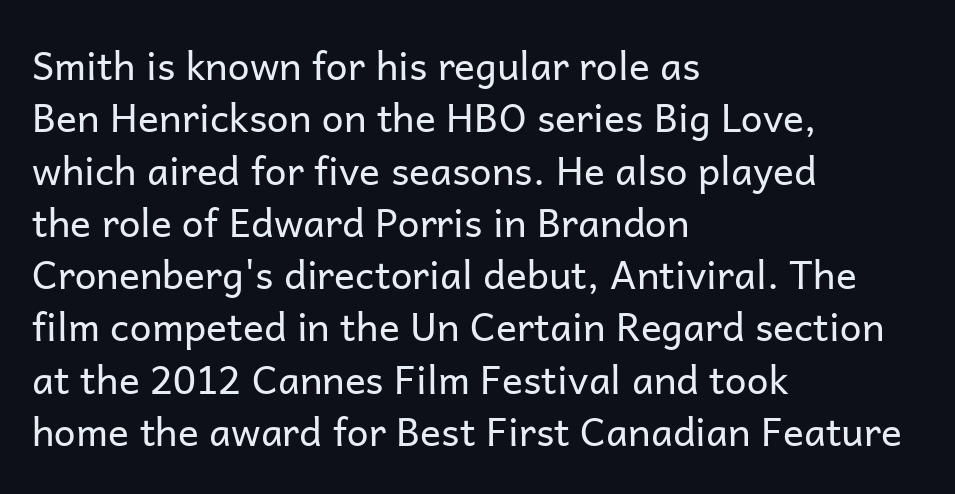
The image shows 39 px regular-weight sans-serif type, upright; set left-aligned, normal line spacing (1.34x), normal letter spacing, not underlined; low stroke contrast and a medium x-height.
